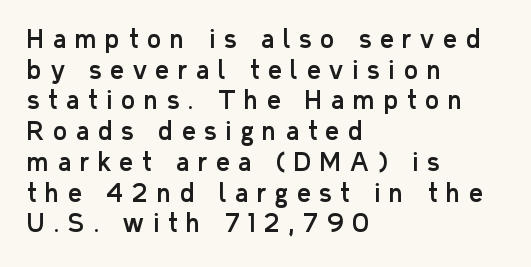
The gap between lines stays unmarked. Letter spacing: wide. No italicization has been applied; the sample stays upright. Where is the straight margin? On the left. The designer left line spacing at the default.
